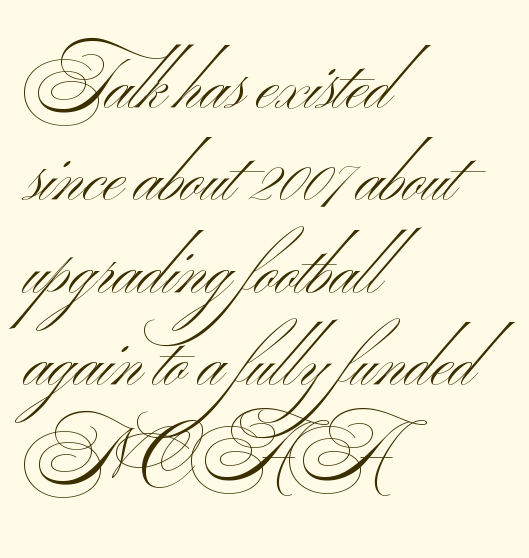
{"serif": "no", "bold": "no", "weight": "light", "width": "wide", "stroke_contrast": "medium", "x_height": "small", "monospaced": "no", "underline": "no", "align": "left", "line_spacing": "normal", "line_spacing_ratio": 1.32, "letter_spacing": "normal", "letter_spacing_em": 0.0, "glyph_px": 70}
